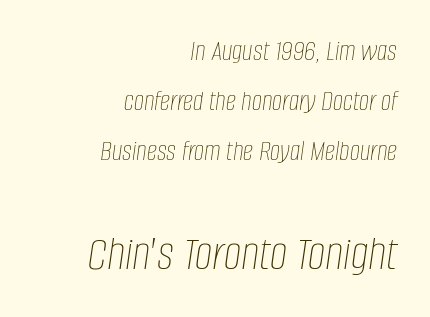
The image shows 50 px thin, condensed type, italic (leaning right); set right-aligned, line spacing 1.73x, normal letter spacing, not underlined; the second (bottom) block is 1.72x larger; low stroke contrast and a large x-height.
